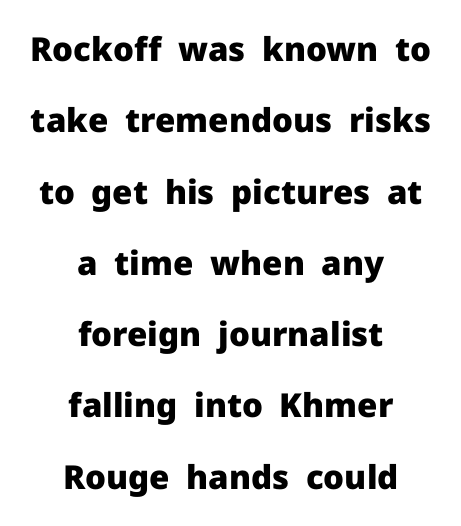
{"serif": "no", "italic": "no", "bold": "yes", "weight": "heavy", "width": "normal", "stroke_contrast": "low", "x_height": "medium", "monospaced": "no", "underline": "no", "align": "center", "line_spacing": "loose", "line_spacing_ratio": 2.16, "letter_spacing": "normal", "letter_spacing_em": 0.0, "glyph_px": 33}
